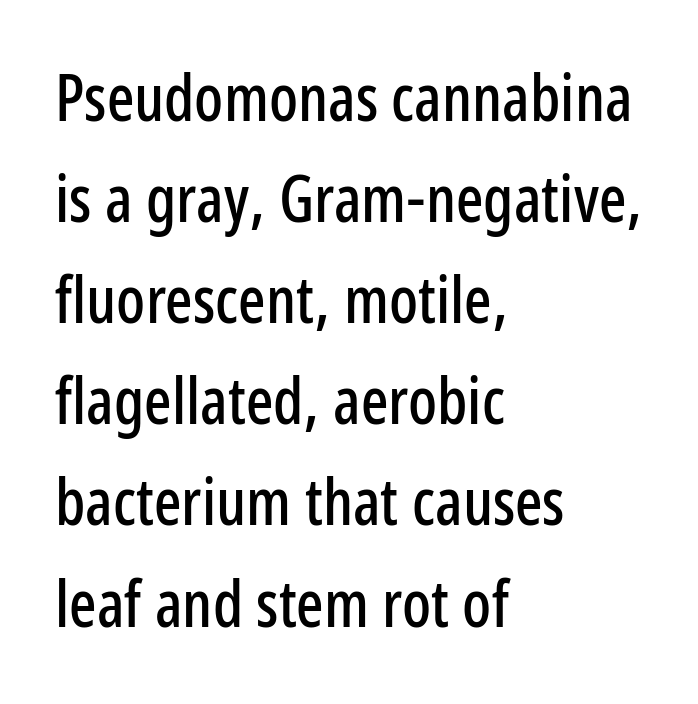
Q: Is the text italic (slanted)? A: No, it is upright.
Q: Is the typeface a serif or a sans-serif typeface? A: Sans-serif.
Q: Is the text underlined? A: No.
Q: How is the paragraph aligned? A: Left-aligned.
Q: Is the spacing between letters normal or unusually wide? A: Normal.
Q: Is the spacing between lines tight, normal or loose? A: Normal.
Q: Width (condensed, normal, or wide)? A: Condensed.
Q: Stroke contrast? A: Low.
Q: x-height? A: Medium.
Q: Monospaced? A: No.
